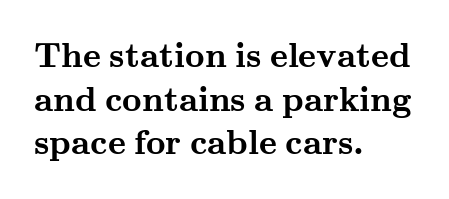
The image shows 34 px semibold, wide serif type, upright; set left-aligned, normal line spacing (1.28x), normal letter spacing, not underlined; medium stroke contrast and a small x-height.
